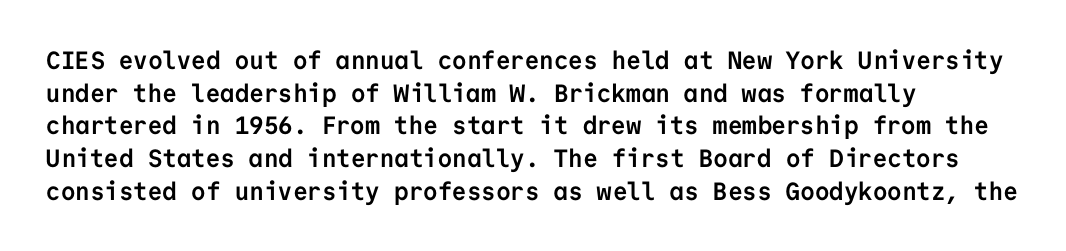
{"italic": "no", "bold": "yes", "underline": "no", "align": "left", "line_spacing": "normal", "line_spacing_ratio": 1.31, "letter_spacing": "normal", "letter_spacing_em": 0.0, "glyph_px": 25}
